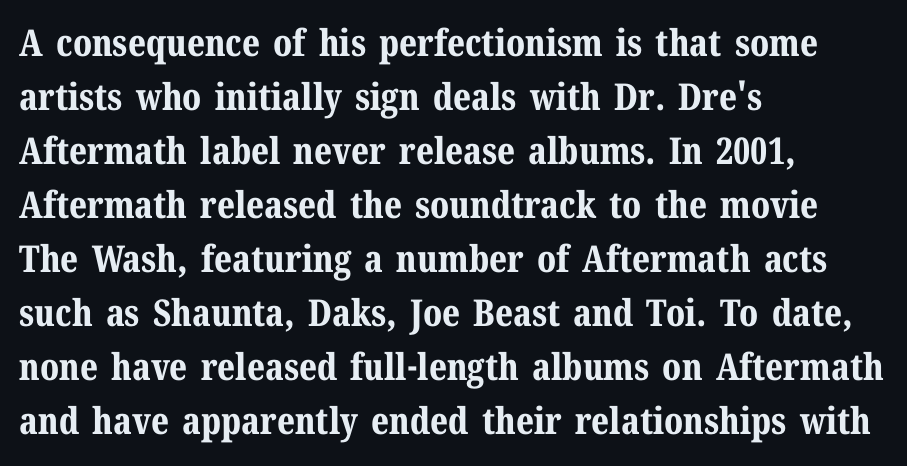
Q: Is the text bold? A: Yes.
Q: Is the text italic (slanted)? A: No, it is upright.
Q: Is the typeface a serif or a sans-serif typeface? A: Serif.
Q: Is the text underlined? A: No.
Q: How is the paragraph aligned? A: Left-aligned.
Q: Is the spacing between letters normal or unusually wide? A: Normal.
Q: Is the spacing between lines tight, normal or loose? A: Normal.
Q: Width (condensed, normal, or wide)? A: Normal.
Q: Stroke contrast? A: Medium.
Q: x-height? A: Medium.
Q: Monospaced? A: No.
